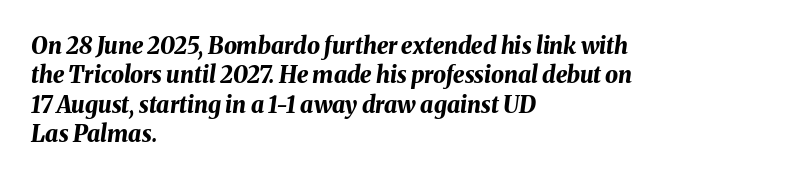
{"italic": "yes", "lean": "right", "slant_degrees": 8, "bold": "yes", "underline": "no", "align": "left", "line_spacing": "normal", "line_spacing_ratio": 1.28, "letter_spacing": "normal", "letter_spacing_em": 0.0, "glyph_px": 23}
